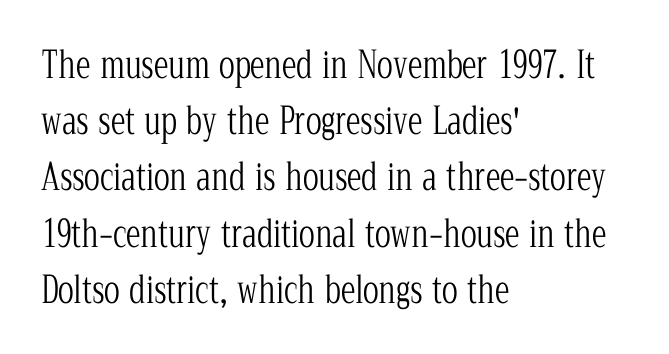
The image shows 37 px light, condensed serif type, upright; set left-aligned, normal line spacing (1.52x), normal letter spacing, not underlined; low stroke contrast and a medium x-height.
